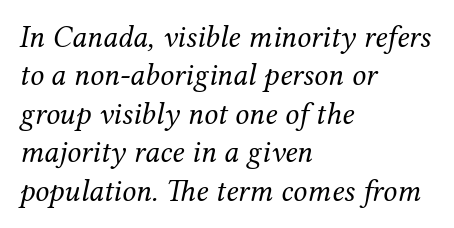
Look at the bottom of the vertical strokes: they flare into serifs here. Stems here are at most as thick as an everyday book face. Proportional: the letters do not fall into vertical columns. Caption: multi-line text, flush left, ragged right.
